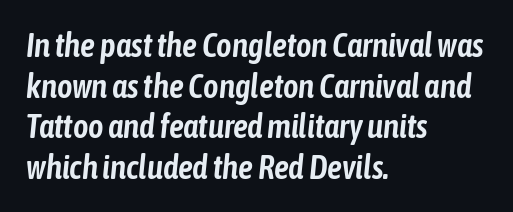
Emphasis-style slanted type is in use. Here the glyphs are tracked normally, forming tight word shapes. Plain, unruled lines of type. Do the characters align in a grid? No, the font is proportional. Horizontal alignment here is leftward, the default for most running prose.
